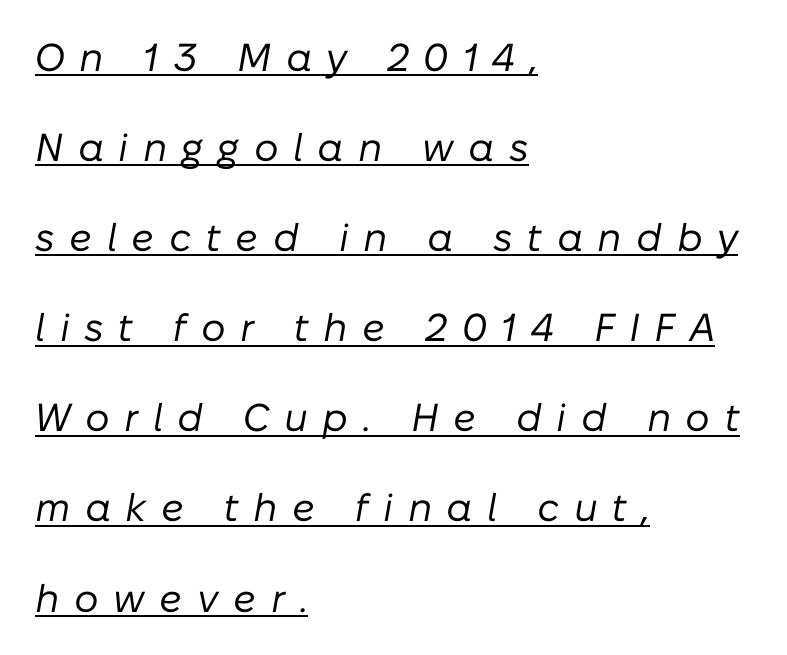
Descenders here cross a horizontal rule under the line. What stands out about the letter spacing? Its width — letters are far apart. Honestly, the rows look like they've been pulled way apart. The font is comparable to plain body text, perhaps lighter. The rendering uses natural spacing where letterforms have individual widths.
